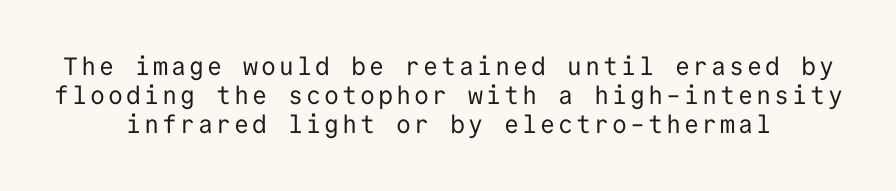
The image shows 25 px text type, upright; set centered, line spacing 1.17x, not underlined.
